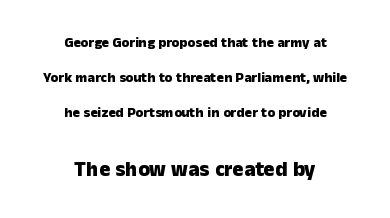
Q: Is the text bold? A: Yes.
Q: Is the text italic (slanted)? A: No, it is upright.
Q: Is the text underlined? A: No.
Q: How is the paragraph aligned? A: Centered.
Q: Is the spacing between letters normal or unusually wide? A: Normal.
Q: Is the spacing between lines tight, normal or loose? A: Loose.
Q: Which block of text is set in a larger size, the first (top) or the second (bottom)? A: The second (bottom) one.
